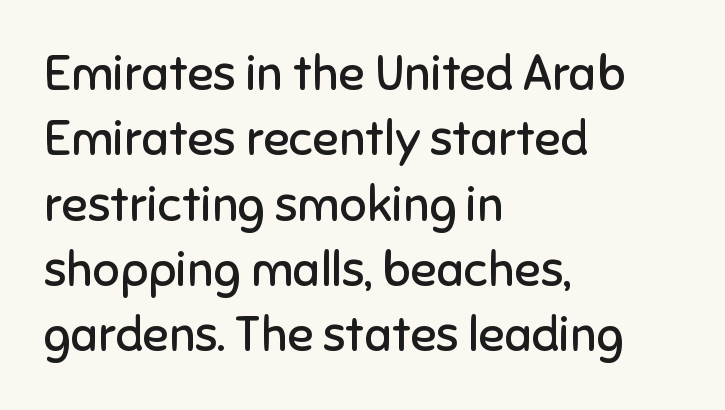
The image shows 48 px regular-weight sans-serif type, upright; set left-aligned, normal line spacing (1.36x), normal letter spacing, not underlined; low stroke contrast and a medium x-height.
